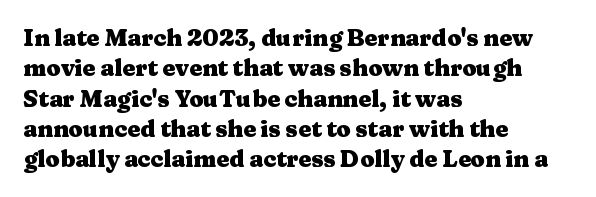
{"italic": "no", "bold": "yes", "underline": "no", "align": "left", "line_spacing": "normal", "line_spacing_ratio": 1.32, "letter_spacing": "normal", "letter_spacing_em": 0.0, "glyph_px": 23}
